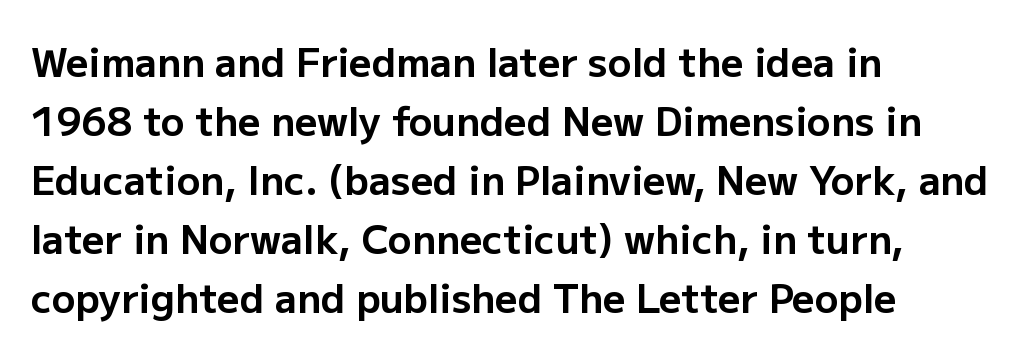
{"serif": "no", "italic": "no", "bold": "yes", "weight": "bold", "width": "normal", "stroke_contrast": "low", "x_height": "medium", "monospaced": "no", "underline": "no", "align": "left", "line_spacing": "normal", "line_spacing_ratio": 1.51, "letter_spacing": "normal", "letter_spacing_em": 0.0, "glyph_px": 39}
